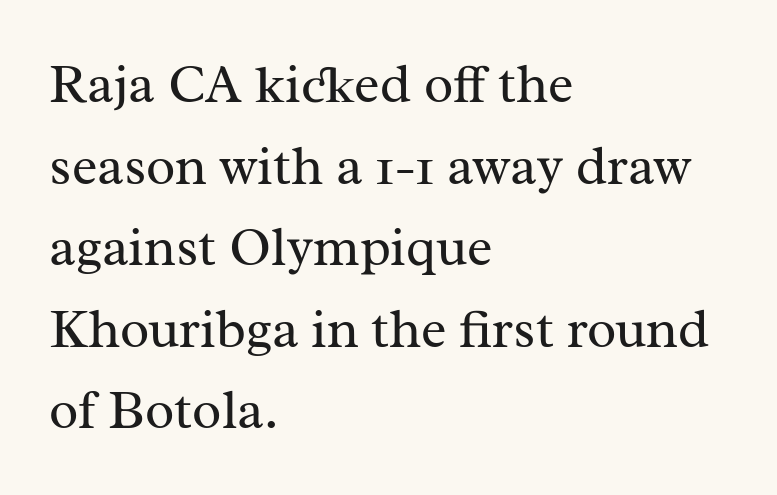
{"serif": "yes", "italic": "no", "bold": "no", "weight": "regular", "width": "normal", "stroke_contrast": "medium", "x_height": "medium", "monospaced": "no", "underline": "no", "align": "left", "line_spacing": "normal", "line_spacing_ratio": 1.51, "letter_spacing": "normal", "letter_spacing_em": 0.0, "glyph_px": 54}
